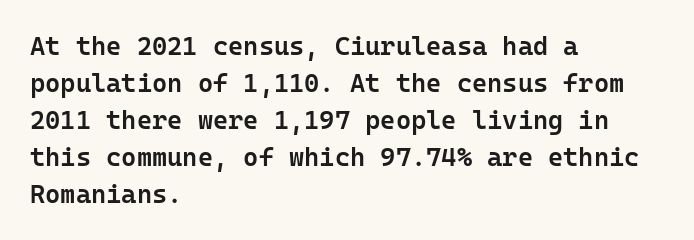
{"italic": "no", "bold": "semi", "underline": "no", "align": "left", "line_spacing": "normal", "line_spacing_ratio": 1.42, "letter_spacing": "normal", "letter_spacing_em": 0.0, "glyph_px": 26}
